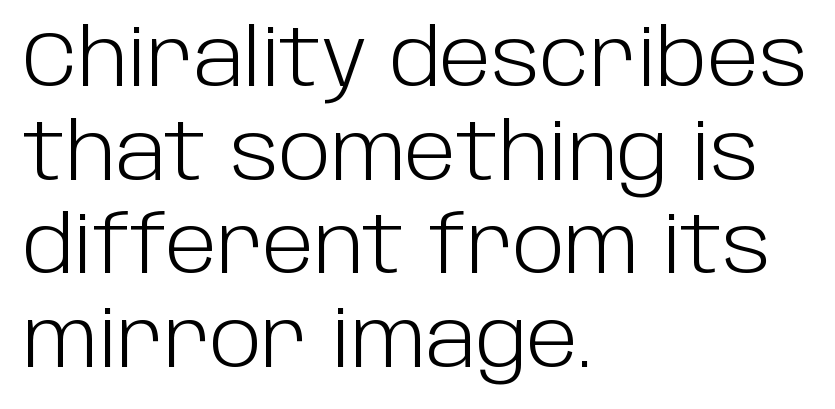
Q: Is the text bold? A: No.
Q: Is the text italic (slanted)? A: No, it is upright.
Q: Is the typeface a serif or a sans-serif typeface? A: Sans-serif.
Q: Is the text underlined? A: No.
Q: How is the paragraph aligned? A: Left-aligned.
Q: Is the spacing between letters normal or unusually wide? A: Normal.
Q: Width (condensed, normal, or wide)? A: Normal.
Q: Stroke contrast? A: Low.
Q: x-height? A: Large.
Q: Monospaced? A: No.
